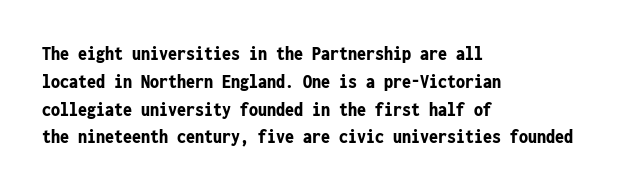
The image shows 20 px bold type, upright; set left-aligned, normal line spacing (1.39x), normal letter spacing, not underlined.
